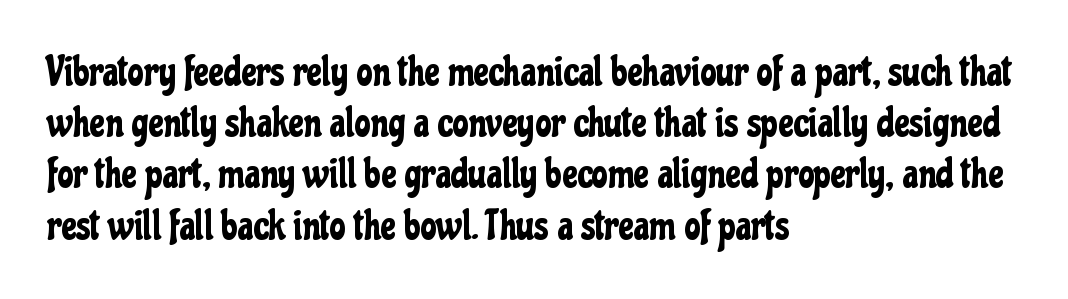
Is this a fixed-width face? No — the glyphs have proportional, varying widths. Ordinary non-slanted type is in use. I'd call this a sans setting — the letters go barefoot. This sample is left-justified, so line endings fall wherever the words run out.
